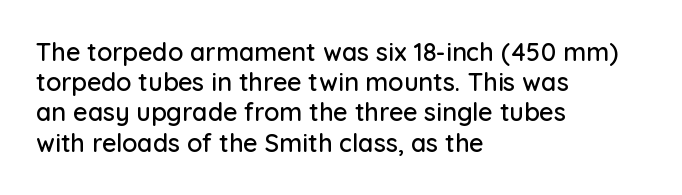
{"italic": "no", "underline": "no", "align": "left", "line_spacing_ratio": 1.21, "letter_spacing": "normal", "letter_spacing_em": 0.0, "glyph_px": 25}
